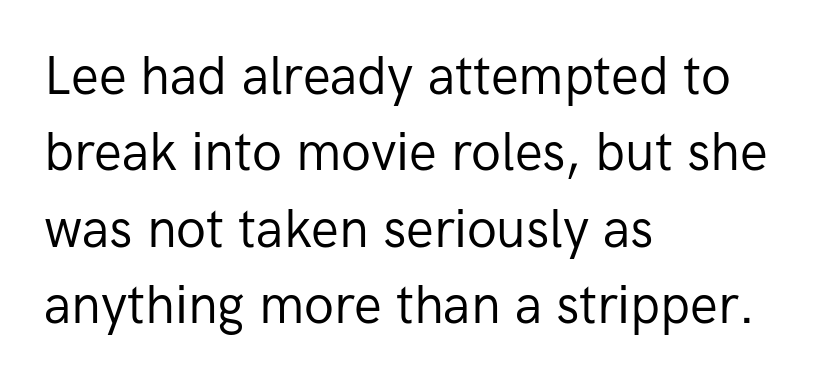
The lettering stays uniformly vertical, giving the passage a roman look. Stroke terminals: plain, sans-serif. Horizontal alignment here is leftward, the default for most running prose. Each word holds together tightly as a unit, with standard inter-letter gaps.
